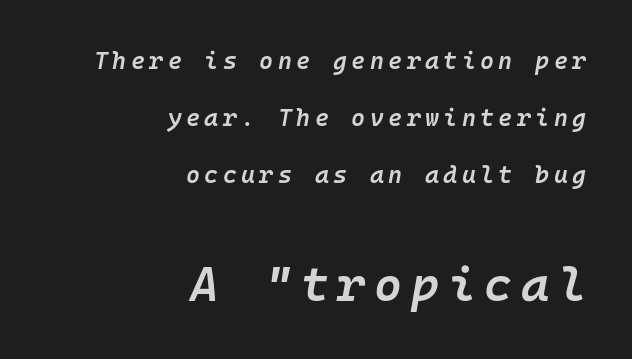
Q: Is the text bold? A: Semi-bold.
Q: Is the text italic (slanted)? A: Yes, it leans right by about 10 degrees.
Q: Is the text underlined? A: No.
Q: How is the paragraph aligned? A: Right-aligned.
Q: Is the spacing between lines tight, normal or loose? A: Loose.
Q: Which block of text is set in a larger size, the first (top) or the second (bottom)? A: The second (bottom) one.
Q: Width (condensed, normal, or wide)? A: Normal.
Q: Stroke contrast? A: Low.
Q: x-height? A: Medium.
Q: Monospaced? A: Yes.
